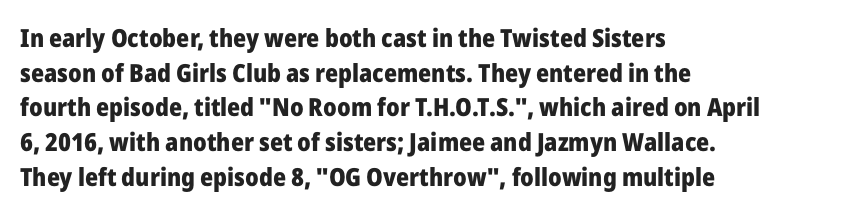
The type sits square on the baseline with zero lean. Summary of weight: heavy, a full bold. Rule under the text: the space is simply empty. Is the letter spacing exaggerated? No — it looks like the ordinary default.
